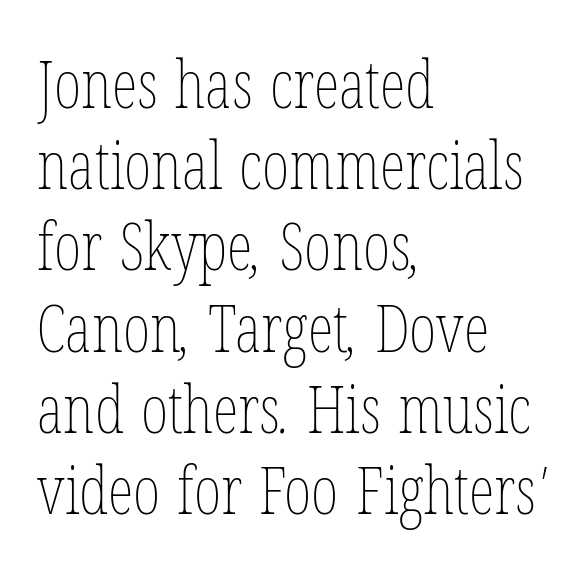
A student would call this left alignment; a typographer would say flush left, rag right. Is this a fixed-width face? No — the glyphs have proportional, varying widths. Each row of text sits above clean, open space. Nothing heavy about these letters — not bold at all. Short note: letters normally spaced.
